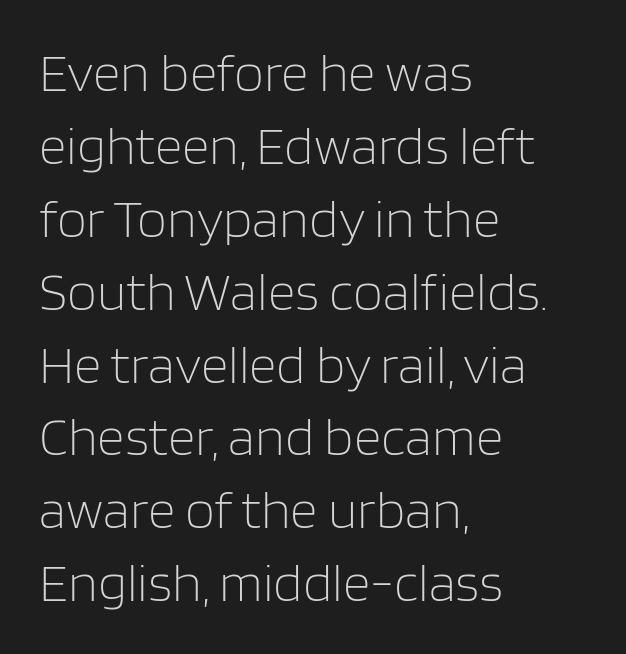
Q: Is the text bold? A: No.
Q: Is the text italic (slanted)? A: No, it is upright.
Q: Is the typeface a serif or a sans-serif typeface? A: Sans-serif.
Q: Is the text underlined? A: No.
Q: How is the paragraph aligned? A: Left-aligned.
Q: Is the spacing between letters normal or unusually wide? A: Normal.
Q: Is the spacing between lines tight, normal or loose? A: Normal.
Q: Width (condensed, normal, or wide)? A: Normal.
Q: Stroke contrast? A: Low.
Q: x-height? A: Large.
Q: Monospaced? A: No.
